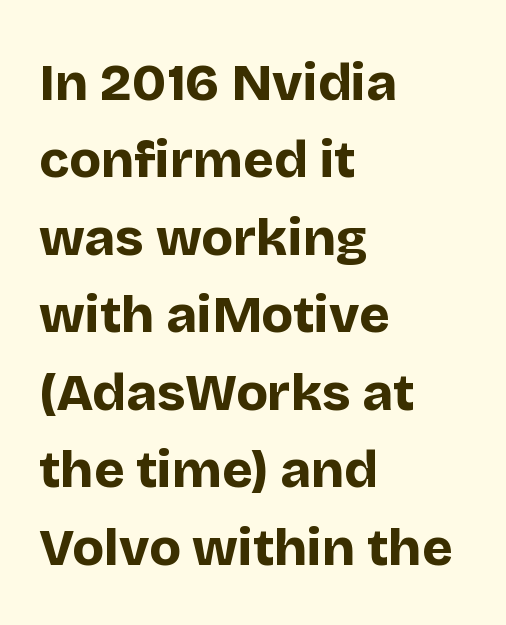
Summary of weight: heavy, a full bold. These lines keep a tight, regular rhythm from letter to letter. No feet cap the strokes, marking this as sans-serif type. Character widths vary here, with narrow letters taking less room than wide ones. When letters stand straight like this, we call the style roman or upright. Underlining? Definitely not there.
